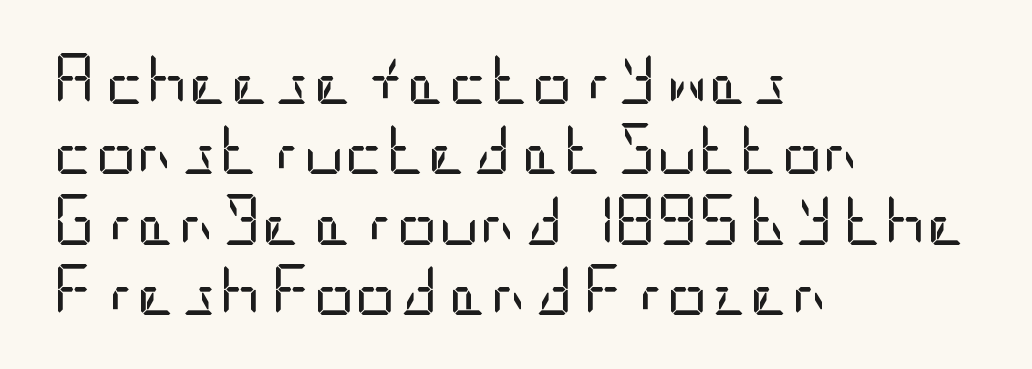
{"serif": "no", "italic": "no", "bold": "no", "weight": "regular", "width": "condensed", "stroke_contrast": "low", "x_height": "large", "underline": "no", "align": "left", "line_spacing": "normal", "line_spacing_ratio": 1.38, "letter_spacing": "normal", "letter_spacing_em": 0.0, "glyph_px": 51}
